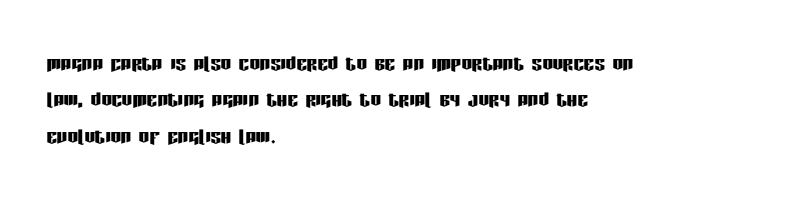
{"italic": "no", "underline": "no", "align": "left", "line_spacing": "normal", "line_spacing_ratio": 1.4, "letter_spacing": "normal", "letter_spacing_em": 0.0, "glyph_px": 26}
